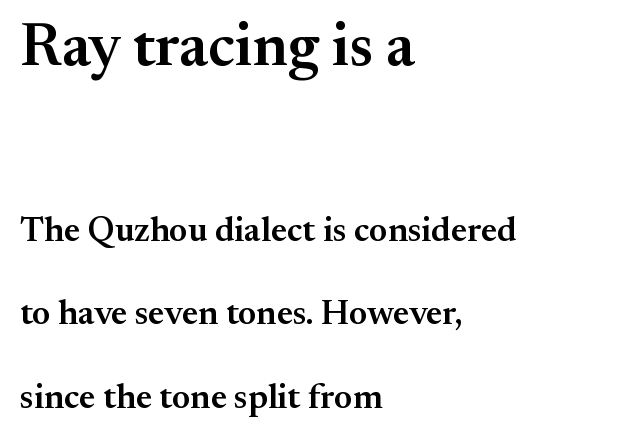
The space beneath each line is pristine and unruled. In terms of letterform style, serifs are clearly present. Type size steps down from the first block to the second. Letter spacing: default. This rendering uses left alignment, leaving the right contour irregular.
